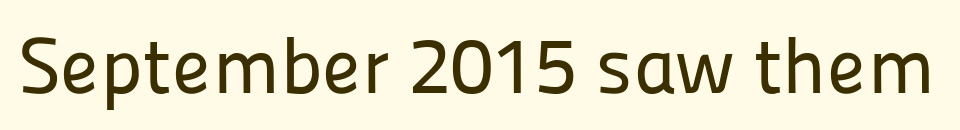
{"serif": "no", "italic": "no", "width": "normal", "stroke_contrast": "low", "x_height": "medium", "monospaced": "no", "underline": "no", "letter_spacing": "normal", "letter_spacing_em": 0.0, "glyph_px": 79}
